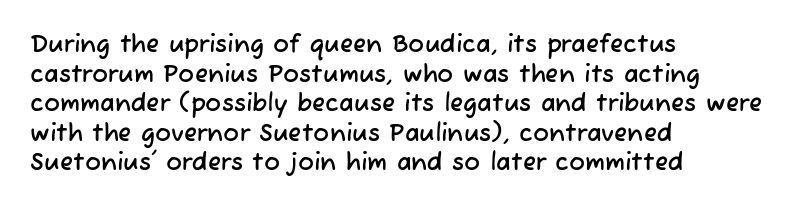
The image shows 24 px text type; set left-aligned, line spacing 1.23x, normal letter spacing, not underlined.
